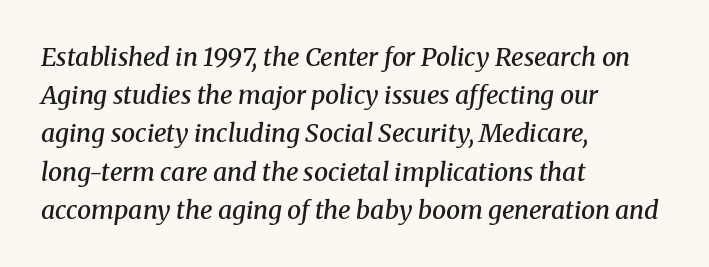
Quick note: italic. Line beginnings align vertically; line endings do not. No word sits above an underline. As a designer I'd log this as weight 600, semibold. The passage shown stacks its lines at a standard gap. Honestly, the letter spacing is just normal — you wouldn't notice it.
